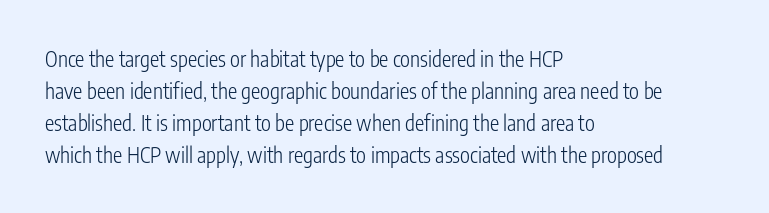
Vertical strokes here are truly vertical. The paragraph has a hard left edge and a soft right edge. The rendering uses a moderate line-height, typical for paragraphs. The cut favours lightness, reaching ordinary text weight at its darkest.
